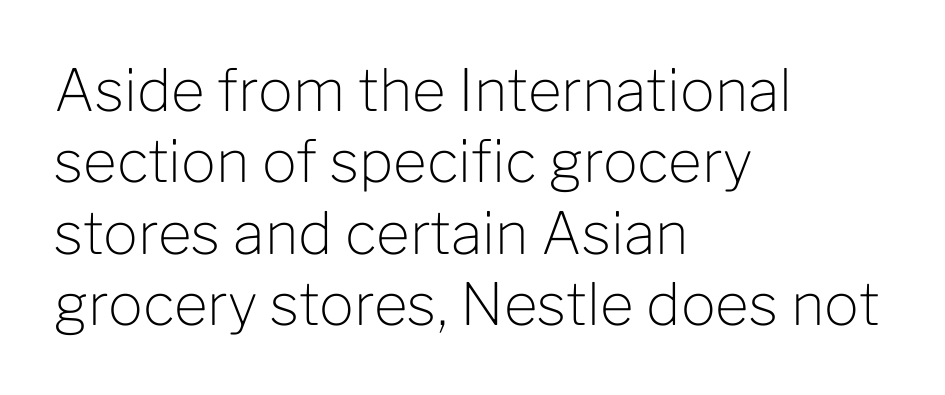
{"serif": "no", "italic": "no", "bold": "no", "weight": "light", "width": "normal", "stroke_contrast": "low", "x_height": "medium", "monospaced": "no", "underline": "no", "align": "left", "line_spacing_ratio": 1.23, "letter_spacing": "normal", "letter_spacing_em": 0.0, "glyph_px": 58}
